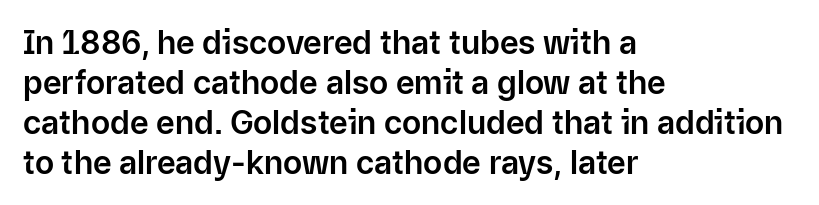
Q: Is the text italic (slanted)? A: No, it is upright.
Q: Is the typeface a serif or a sans-serif typeface? A: Sans-serif.
Q: Is the text underlined? A: No.
Q: How is the paragraph aligned? A: Left-aligned.
Q: Is the spacing between letters normal or unusually wide? A: Normal.
Q: Is the spacing between lines tight, normal or loose? A: Normal.
Q: Width (condensed, normal, or wide)? A: Normal.
Q: Stroke contrast? A: Low.
Q: x-height? A: Medium.
Q: Monospaced? A: No.
